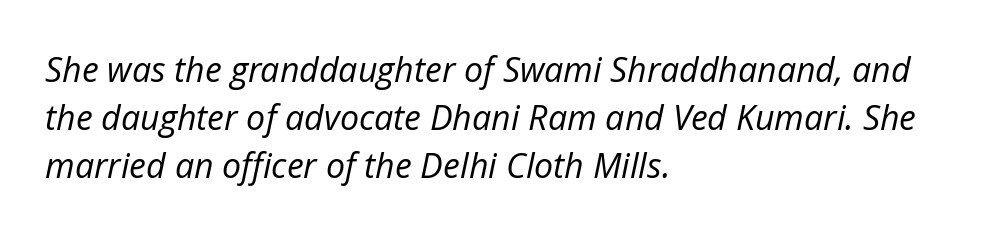
{"italic": "yes", "lean": "right", "slant_degrees": 12, "bold": "no", "weight": "regular", "width": "normal", "stroke_contrast": "low", "x_height": "medium", "monospaced": "no", "underline": "no", "align": "left", "line_spacing": "normal", "line_spacing_ratio": 1.41, "letter_spacing": "normal", "letter_spacing_em": 0.0, "glyph_px": 34}
